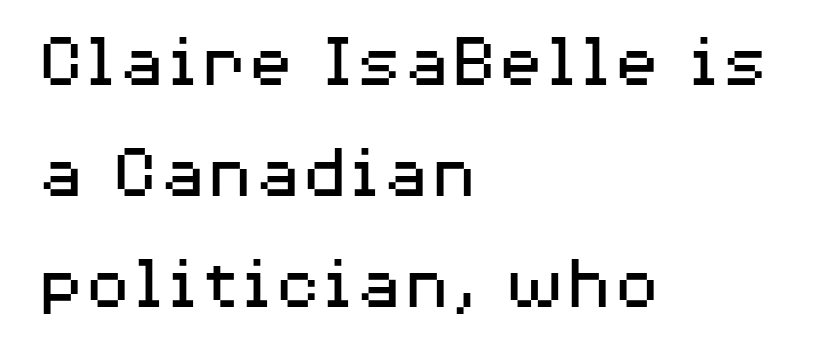
Rendered with straight, roman letterforms. Is there much room between lines? A standard amount, neither cramped nor airy. Decoration check: the copy has no underline. Inter-character spacing is left at the font's built-in metrics.
